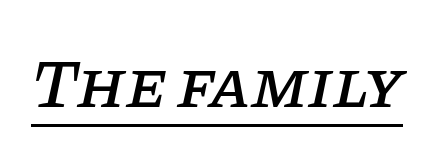
The face used here is proportionally spaced, like ordinary book or web type. The face used here is seriffed, in the tradition of book romans. What stands out about the letter spacing? Nothing — it is the standard amount. Italic? Definitely — the glyphs are oblique. Beneath each row of characters lies a ruled line.
